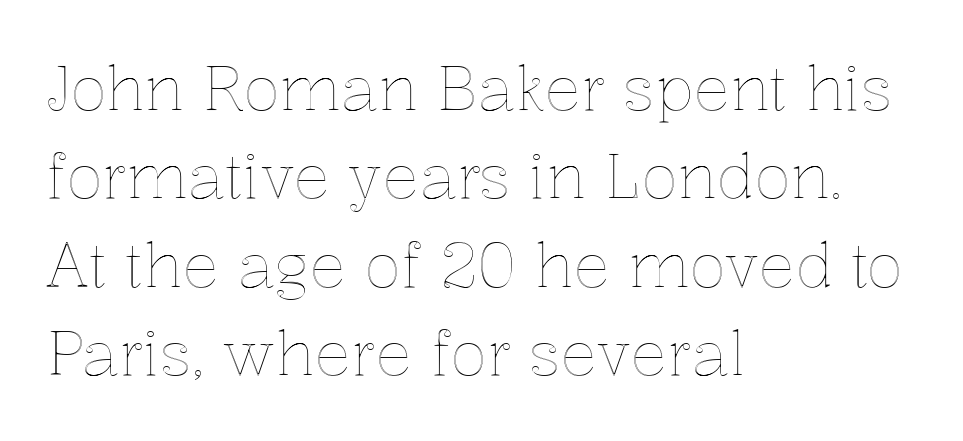
Q: Is the text italic (slanted)? A: No, it is upright.
Q: Is the text underlined? A: No.
Q: How is the paragraph aligned? A: Left-aligned.
Q: Is the spacing between letters normal or unusually wide? A: Normal.
Q: Is the spacing between lines tight, normal or loose? A: Normal.
Q: Width (condensed, normal, or wide)? A: Normal.
Q: x-height? A: Medium.
Q: Monospaced? A: No.
